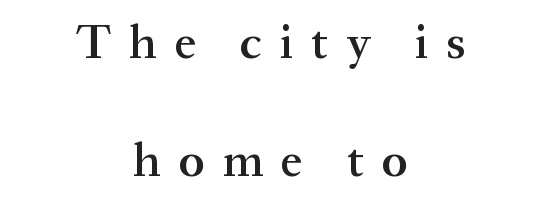
{"serif": "yes", "italic": "no", "bold": "semi", "weight": "semibold", "width": "normal", "stroke_contrast": "medium", "x_height": "medium", "monospaced": "no", "underline": "no", "align": "center", "line_spacing": "loose", "line_spacing_ratio": 2.46, "letter_spacing": "wide", "letter_spacing_em": 0.37, "glyph_px": 48}
